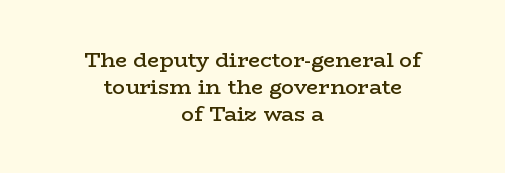
Ascenders rise straight up at ninety degrees. The typesetter chose a symmetrical, centered arrangement here. Characters follow at the spacing the type designer built in. Strokes here are thickened, but only to semibold level. Underlining? Definitely not there. The passage shown stacks its lines at a standard gap.
